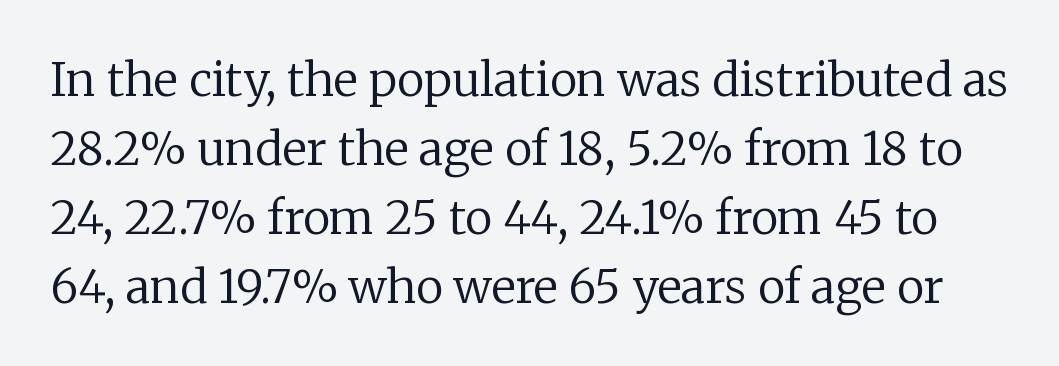
{"serif": "yes", "italic": "no", "bold": "no", "weight": "regular", "width": "normal", "stroke_contrast": "low", "x_height": "medium", "monospaced": "no", "underline": "no", "line_spacing": "normal", "line_spacing_ratio": 1.5, "letter_spacing": "normal", "letter_spacing_em": 0.0, "glyph_px": 46}
